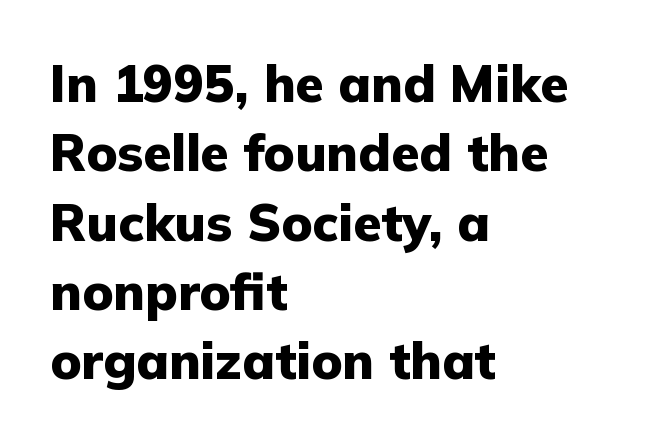
Q: Is the text bold? A: Yes.
Q: Is the text italic (slanted)? A: No, it is upright.
Q: Is the typeface a serif or a sans-serif typeface? A: Sans-serif.
Q: Is the text underlined? A: No.
Q: How is the paragraph aligned? A: Left-aligned.
Q: Is the spacing between letters normal or unusually wide? A: Normal.
Q: Is the spacing between lines tight, normal or loose? A: Normal.
Q: Width (condensed, normal, or wide)? A: Normal.
Q: Stroke contrast? A: Low.
Q: x-height? A: Medium.
Q: Monospaced? A: No.
